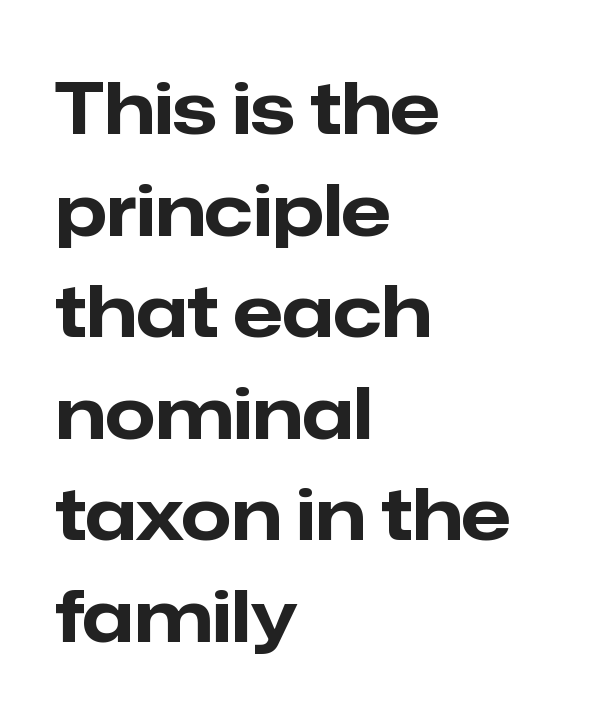
The letterforms sit shoulder to shoulder at normal distance. The specimen reads as upright at a glance. Its strokes are broad and dark, the hallmark of bold type. These lines sit exactly where default settings would place them.
